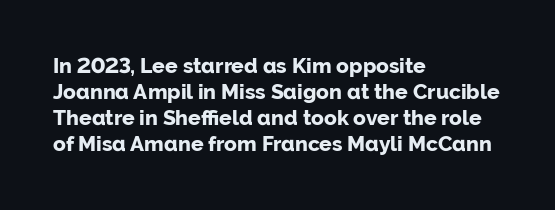
Q: Is the text bold? A: Yes.
Q: Is the text italic (slanted)? A: No, it is upright.
Q: Is the text underlined? A: No.
Q: How is the paragraph aligned? A: Left-aligned.
Q: Is the spacing between letters normal or unusually wide? A: Normal.
